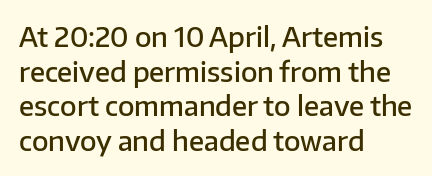
The image shows 27 px text type, upright; set left-aligned, normal line spacing (1.28x), normal letter spacing, not underlined.
